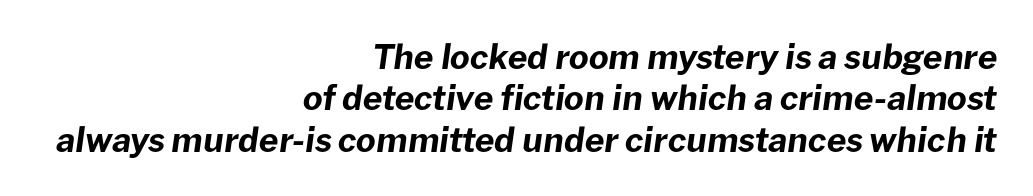
Q: Is the text bold? A: Yes.
Q: Is the text italic (slanted)? A: Yes, it leans right by about 8 degrees.
Q: Is the text underlined? A: No.
Q: How is the paragraph aligned? A: Right-aligned.
Q: Is the spacing between letters normal or unusually wide? A: Normal.
Q: Width (condensed, normal, or wide)? A: Normal.
Q: Stroke contrast? A: Low.
Q: x-height? A: Medium.
Q: Monospaced? A: No.
